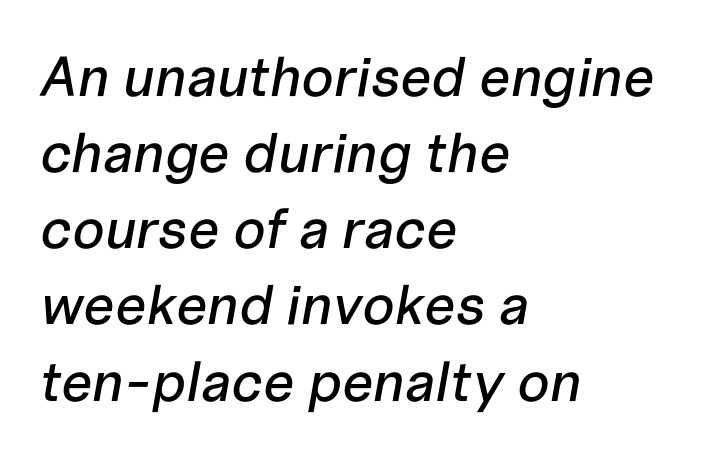
Q: Is the text italic (slanted)? A: Yes, it leans right by about 10 degrees.
Q: Is the text underlined? A: No.
Q: How is the paragraph aligned? A: Left-aligned.
Q: Is the spacing between letters normal or unusually wide? A: Normal.
Q: Is the spacing between lines tight, normal or loose? A: Normal.
Q: Width (condensed, normal, or wide)? A: Normal.
Q: Stroke contrast? A: Low.
Q: x-height? A: Medium.
Q: Monospaced? A: No.
